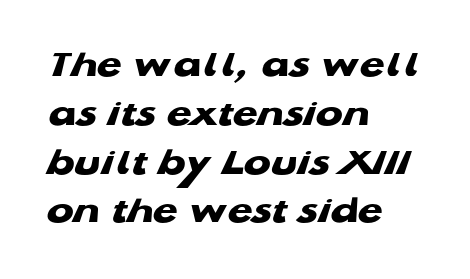
The image shows 40 px heavy, wide sans-serif type; set left-aligned, line spacing 1.22x, normal letter spacing, not underlined; low stroke contrast and a medium x-height.
